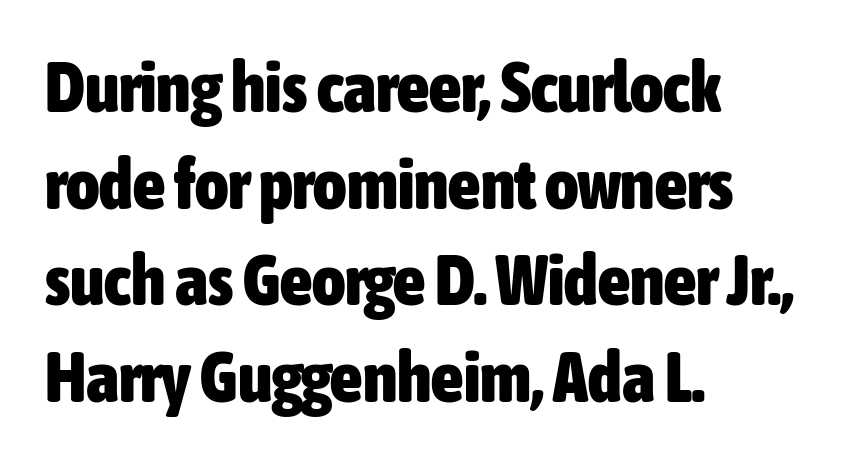
{"serif": "no", "italic": "no", "bold": "yes", "weight": "heavy", "width": "condensed", "stroke_contrast": "low", "x_height": "medium", "monospaced": "no", "underline": "no", "align": "left", "line_spacing": "normal", "line_spacing_ratio": 1.36, "letter_spacing": "normal", "letter_spacing_em": 0.0, "glyph_px": 71}
